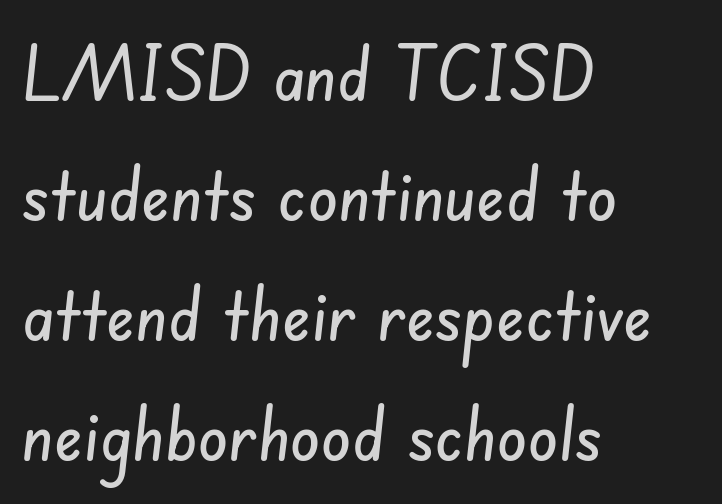
{"serif": "no", "width": "condensed", "stroke_contrast": "low", "x_height": "small", "monospaced": "no", "underline": "no", "align": "left", "line_spacing": "normal", "line_spacing_ratio": 1.58, "letter_spacing": "normal", "letter_spacing_em": 0.0, "glyph_px": 76}
